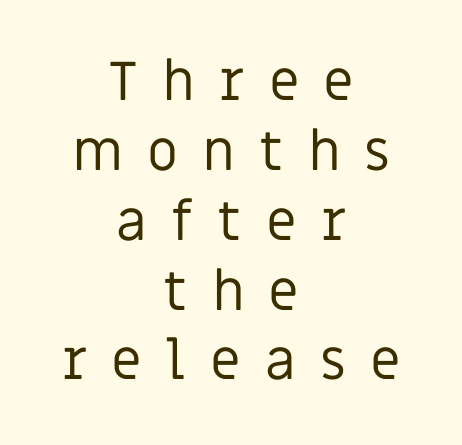
The foot of each line stays bare and open. The text was rendered using a sans face with plain stroke endings. You could only call the tracking loose — the letters float apart. Reading down the column, the eye jumps a familiar distance to each next line. Is the block centered? Yes — each line is placed symmetrically about the middle. Proportional: the letters do not fall into vertical columns.
